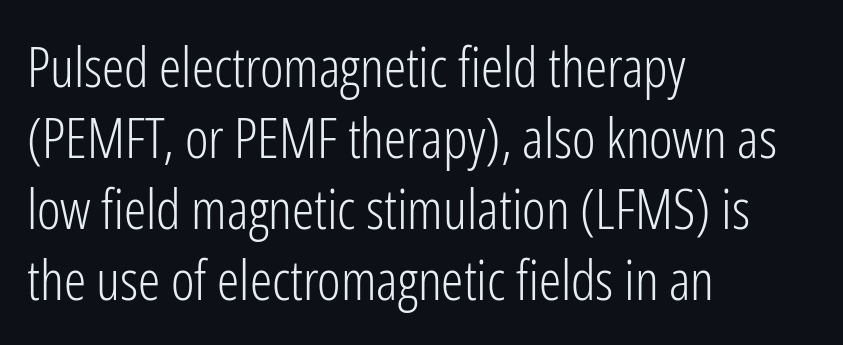
Q: Is the text bold? A: No.
Q: Is the text italic (slanted)? A: No, it is upright.
Q: Is the typeface a serif or a sans-serif typeface? A: Sans-serif.
Q: Is the text underlined? A: No.
Q: How is the paragraph aligned? A: Left-aligned.
Q: Is the spacing between letters normal or unusually wide? A: Normal.
Q: Is the spacing between lines tight, normal or loose? A: Normal.
Q: Width (condensed, normal, or wide)? A: Condensed.
Q: Stroke contrast? A: Low.
Q: x-height? A: Medium.
Q: Monospaced? A: No.
